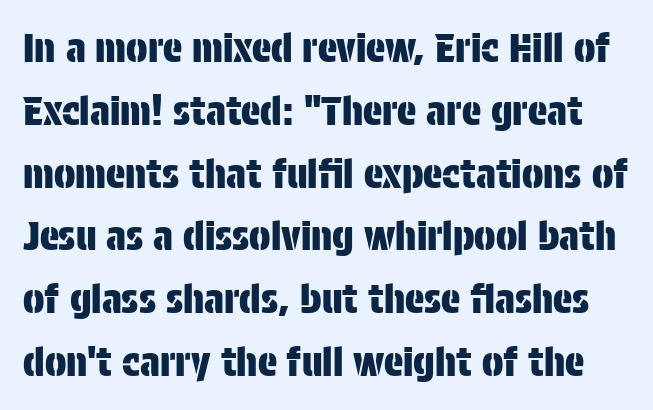
Q: Is the text italic (slanted)? A: No, it is upright.
Q: Is the typeface a serif or a sans-serif typeface? A: Sans-serif.
Q: Is the text underlined? A: No.
Q: Is the spacing between letters normal or unusually wide? A: Normal.
Q: Is the spacing between lines tight, normal or loose? A: Normal.
Q: Width (condensed, normal, or wide)? A: Condensed.
Q: Stroke contrast? A: Low.
Q: x-height? A: Large.
Q: Monospaced? A: No.
